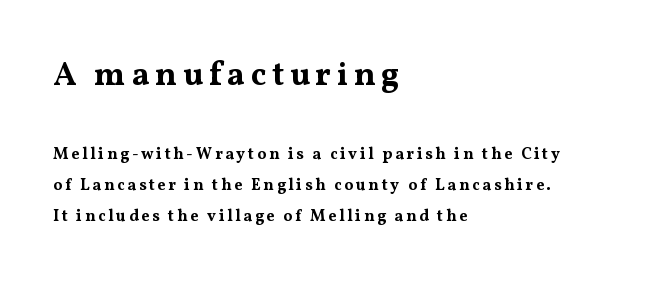
{"serif": "yes", "italic": "no", "bold": "yes", "weight": "bold", "width": "wide", "stroke_contrast": "medium", "x_height": "medium", "monospaced": "no", "underline": "no", "align": "left", "line_spacing": "loose", "line_spacing_ratio": 1.93, "larger_block": "first", "size_ratio": 2.06, "glyph_px": 33}
